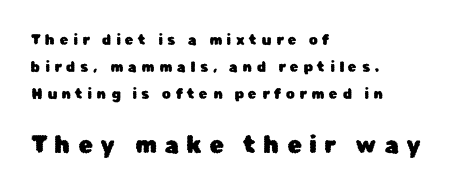
The later block is typeset at a bigger size than the earlier block. The lines in this sample share a left origin and differ only in where they stop. In terms of letterspacing, this is a distinctly airy, spread setting. Plain, unruled lines of type. The passage shown stacks its lines with a broad gap. Does the lettering tilt? It doesn't — this is upright.
